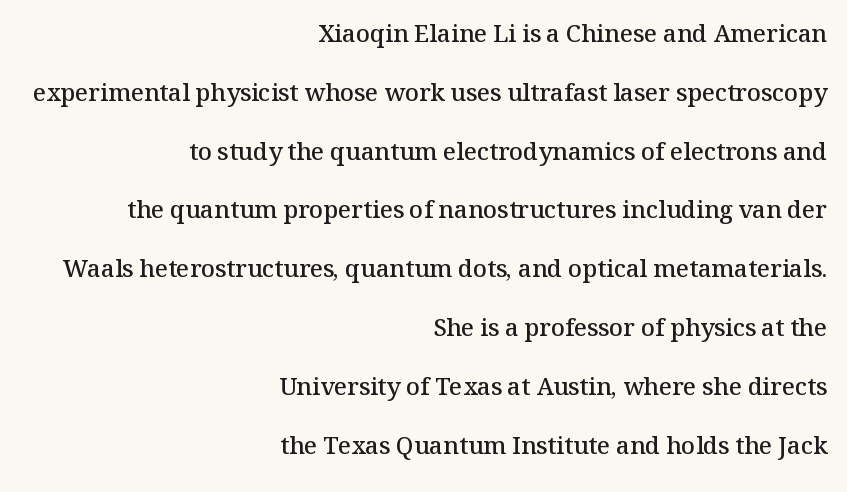
Q: Is the text bold? A: Semi-bold.
Q: Is the text italic (slanted)? A: No, it is upright.
Q: Is the text underlined? A: No.
Q: How is the paragraph aligned? A: Right-aligned.
Q: Is the spacing between letters normal or unusually wide? A: Normal.
Q: Is the spacing between lines tight, normal or loose? A: Loose.
